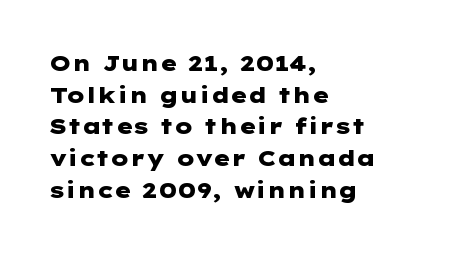
Beneath every word, the page is bare. Successive baselines arrive at the customary interval. It's the straight-up-and-down kind of type. Which margin do the lines hug? The left one — the right edge is uneven. Thick stems and heavy bowls — unmistakably bold.
